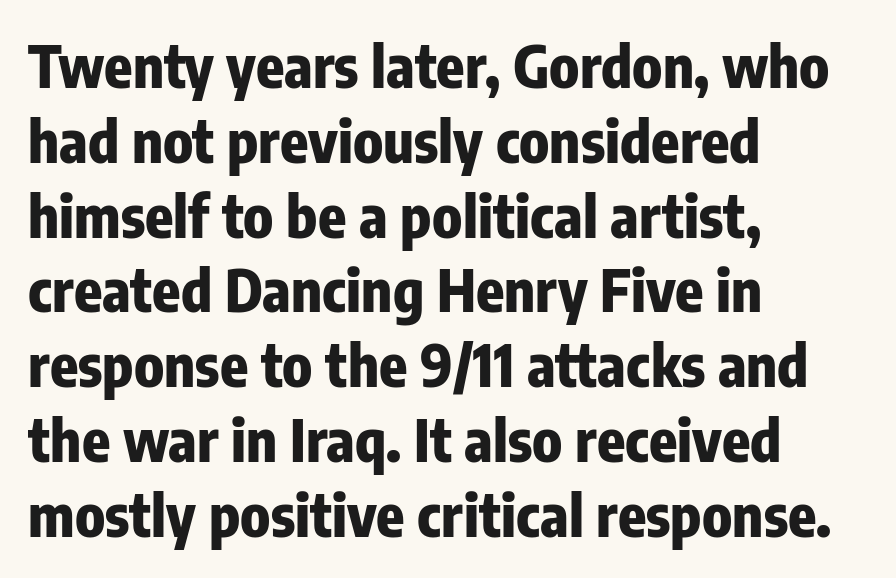
The image shows 58 px heavy, condensed sans-serif type, upright; set left-aligned, normal line spacing (1.29x), normal letter spacing, not underlined; low stroke contrast and a medium x-height.
